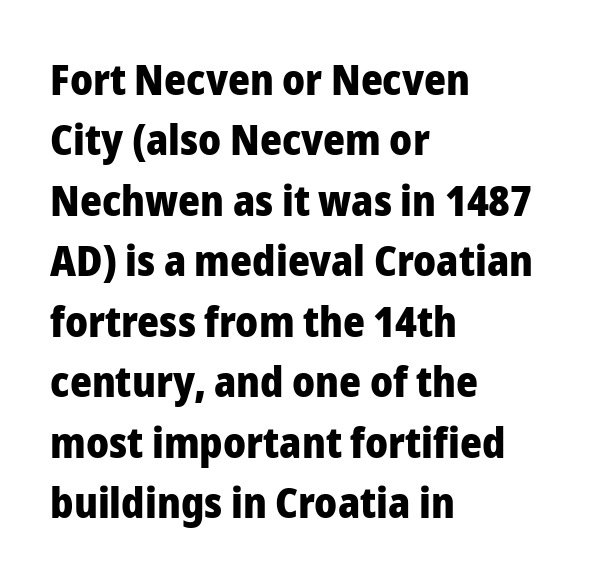
You can tell it's not italic because the verticals are truly vertical. The rag falls on the right side of this text block. The type family on display is of the sans-serif kind. On the weight axis this lands at bold, roughly 700. Descender tails drop into unmarked territory. One glance says typical: line gaps are just what's usual.
